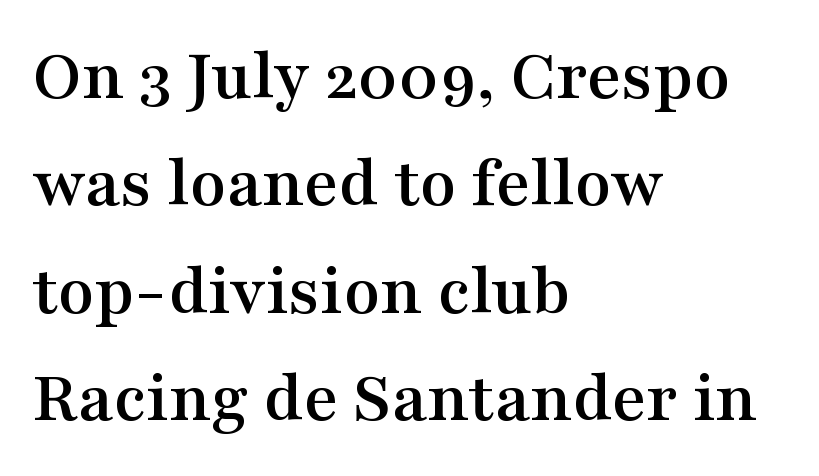
Q: Is the text italic (slanted)? A: No, it is upright.
Q: Is the typeface a serif or a sans-serif typeface? A: Serif.
Q: Is the text underlined? A: No.
Q: How is the paragraph aligned? A: Left-aligned.
Q: Is the spacing between letters normal or unusually wide? A: Normal.
Q: Is the spacing between lines tight, normal or loose? A: Normal.
Q: Width (condensed, normal, or wide)? A: Wide.
Q: Stroke contrast? A: Medium.
Q: x-height? A: Medium.
Q: Monospaced? A: No.
